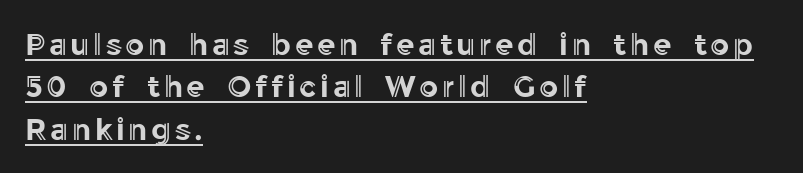
These characters rest on top of a visible drawn line. Regarding leading, the lines here are spaced in the standard way. The compositor pushed each line to the left boundary. Ordinary non-slanted type is in use. Varying glyph widths throughout — classic text-font behaviour.
